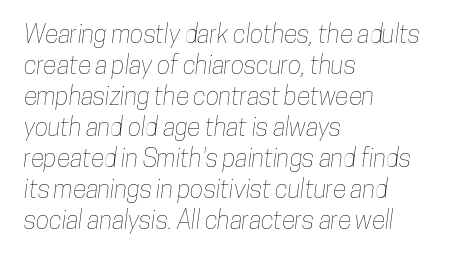
The image shows 25 px text type; set left-aligned, line spacing 1.24x, normal letter spacing, not underlined.
